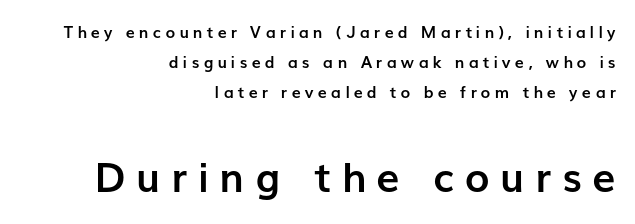
{"serif": "no", "italic": "no", "bold": "yes", "weight": "semibold", "width": "normal", "stroke_contrast": "low", "x_height": "medium", "monospaced": "no", "underline": "no", "align": "right", "line_spacing_ratio": 1.89, "letter_spacing": "wide", "letter_spacing_em": 0.27, "larger_block": "second", "size_ratio": 2.56, "glyph_px": 41}
